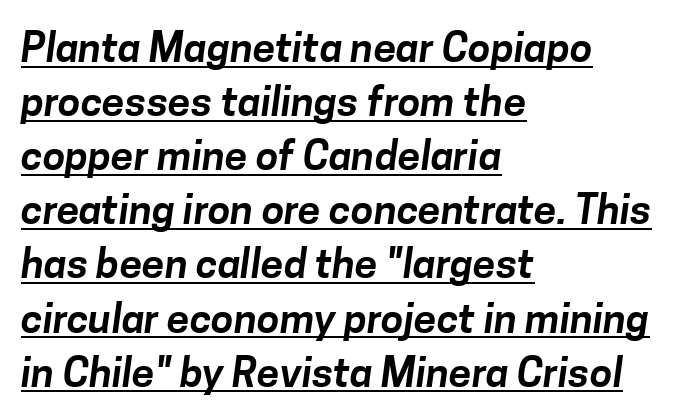
Q: Is the typeface a serif or a sans-serif typeface? A: Sans-serif.
Q: Is the text underlined? A: Yes.
Q: How is the paragraph aligned? A: Left-aligned.
Q: Is the spacing between letters normal or unusually wide? A: Normal.
Q: Is the spacing between lines tight, normal or loose? A: Normal.
Q: Width (condensed, normal, or wide)? A: Normal.
Q: Stroke contrast? A: Low.
Q: x-height? A: Medium.
Q: Monospaced? A: No.
